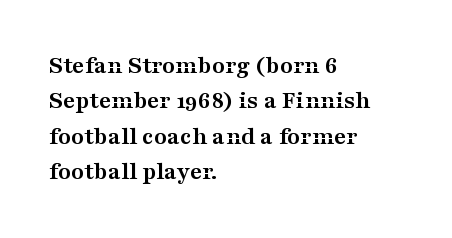
Q: Is the text bold? A: Yes.
Q: Is the text italic (slanted)? A: No, it is upright.
Q: Is the text underlined? A: No.
Q: How is the paragraph aligned? A: Left-aligned.
Q: Is the spacing between letters normal or unusually wide? A: Normal.
Q: Is the spacing between lines tight, normal or loose? A: Normal.
